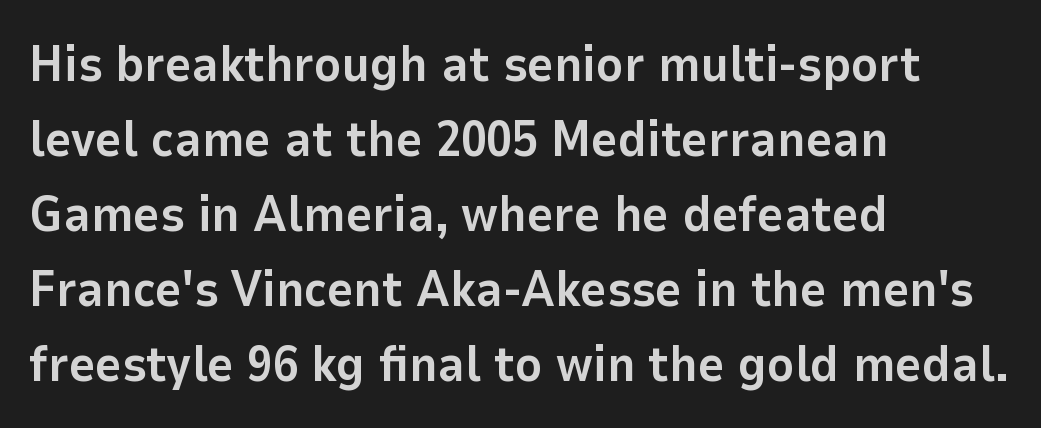
{"serif": "no", "italic": "no", "bold": "yes", "weight": "bold", "width": "normal", "stroke_contrast": "low", "x_height": "medium", "monospaced": "no", "underline": "no", "align": "left", "line_spacing": "normal", "line_spacing_ratio": 1.47, "letter_spacing": "normal", "letter_spacing_em": 0.0, "glyph_px": 51}
